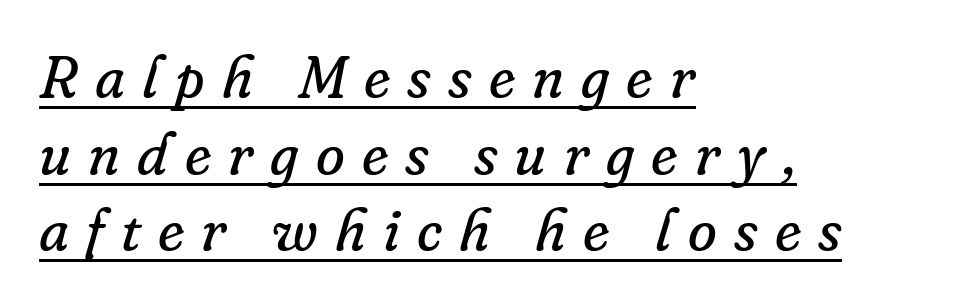
{"serif": "yes", "italic": "yes", "lean": "right", "slant_degrees": 16, "bold": "no", "weight": "regular", "width": "normal", "stroke_contrast": "low", "x_height": "small", "monospaced": "no", "underline": "yes", "align": "left", "line_spacing": "normal", "line_spacing_ratio": 1.3, "letter_spacing": "wide", "letter_spacing_em": 0.29, "glyph_px": 59}
